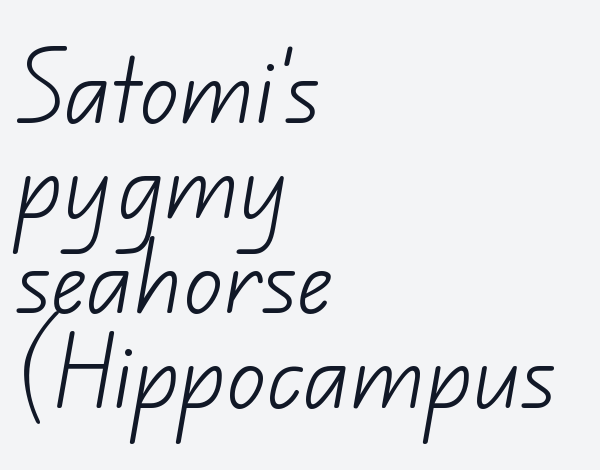
Q: Is the text bold? A: No.
Q: Is the typeface a serif or a sans-serif typeface? A: Sans-serif.
Q: Is the text underlined? A: No.
Q: How is the paragraph aligned? A: Left-aligned.
Q: Is the spacing between letters normal or unusually wide? A: Normal.
Q: Width (condensed, normal, or wide)? A: Normal.
Q: Stroke contrast? A: Low.
Q: x-height? A: Small.
Q: Monospaced? A: No.
